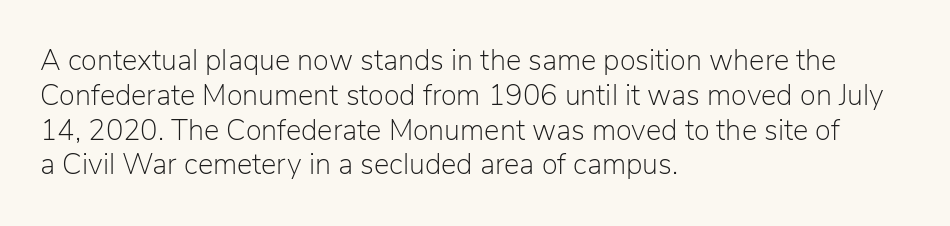
The image shows 29 px light sans-serif type, upright; set left-aligned, line spacing 1.2x, normal letter spacing, not underlined; low stroke contrast and a medium x-height.
